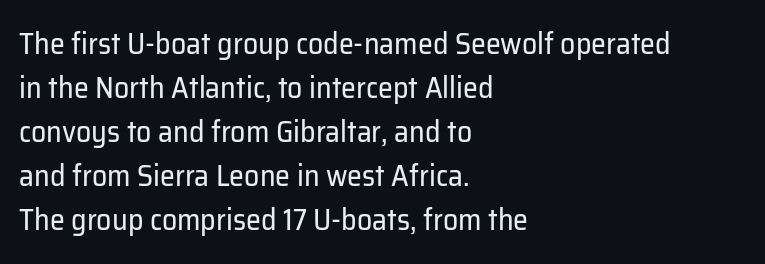
Q: Is the text bold? A: No.
Q: Is the text italic (slanted)? A: No, it is upright.
Q: Is the typeface a serif or a sans-serif typeface? A: Sans-serif.
Q: Is the text underlined? A: No.
Q: How is the paragraph aligned? A: Left-aligned.
Q: Is the spacing between letters normal or unusually wide? A: Normal.
Q: Is the spacing between lines tight, normal or loose? A: Normal.
Q: Width (condensed, normal, or wide)? A: Normal.
Q: Stroke contrast? A: Low.
Q: x-height? A: Medium.
Q: Monospaced? A: No.
